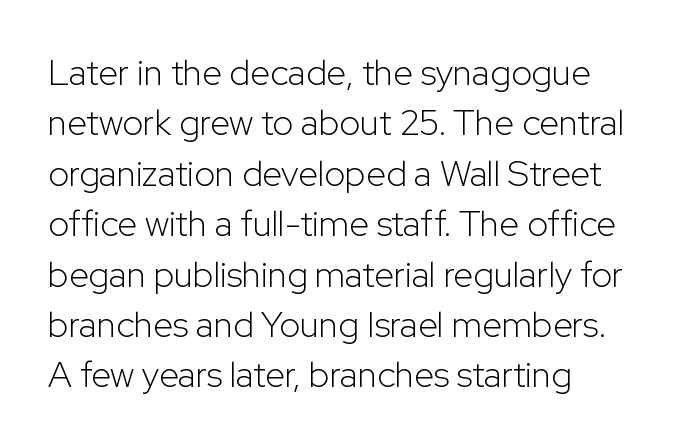
Q: Is the text bold? A: No.
Q: Is the text italic (slanted)? A: No, it is upright.
Q: Is the typeface a serif or a sans-serif typeface? A: Sans-serif.
Q: Is the text underlined? A: No.
Q: Is the spacing between letters normal or unusually wide? A: Normal.
Q: Is the spacing between lines tight, normal or loose? A: Normal.
Q: Width (condensed, normal, or wide)? A: Normal.
Q: Stroke contrast? A: Low.
Q: x-height? A: Medium.
Q: Monospaced? A: No.
